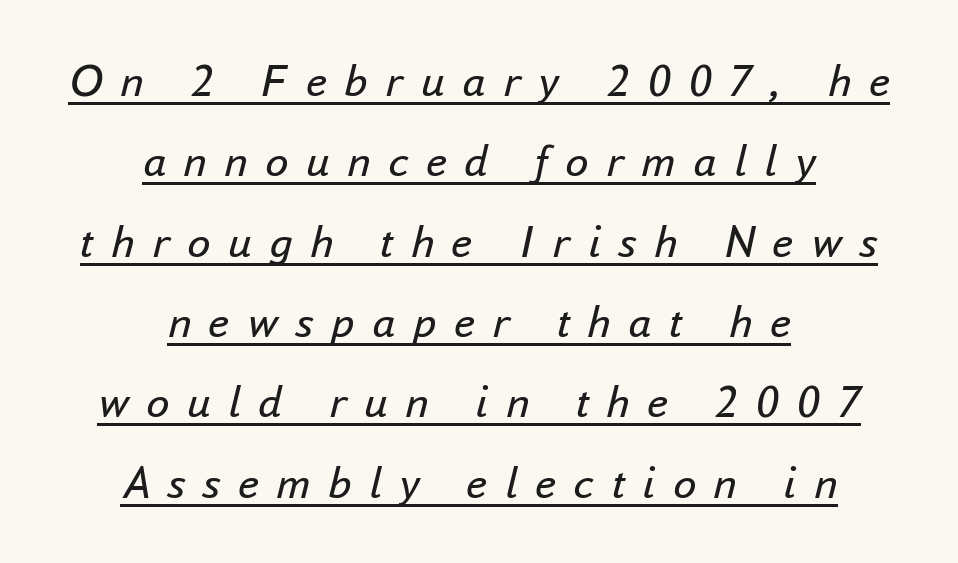
{"italic": "yes", "lean": "right", "slant_degrees": 16, "bold": "no", "weight": "regular", "width": "normal", "stroke_contrast": "low", "x_height": "small", "monospaced": "no", "underline": "yes", "align": "center", "line_spacing_ratio": 1.71, "letter_spacing": "wide", "letter_spacing_em": 0.37, "glyph_px": 47}
